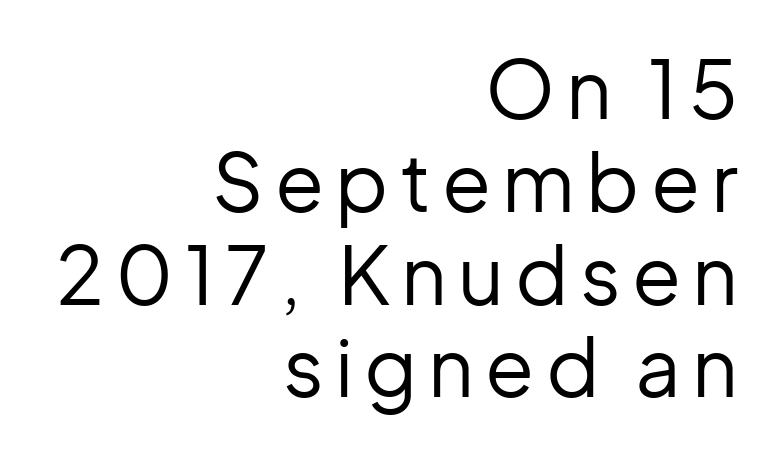
{"serif": "no", "italic": "no", "bold": "no", "weight": "regular", "width": "normal", "stroke_contrast": "low", "x_height": "medium", "monospaced": "no", "underline": "no", "align": "right", "line_spacing_ratio": 1.16, "glyph_px": 80}
